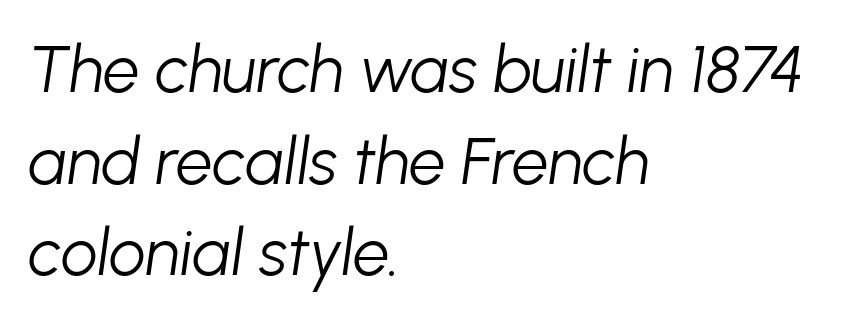
Glyph-to-glyph distance matches everyday printed text. No chunkiness to these letters — they're not bold. Leftover space on each line is placed entirely after the last word. Only glyphs here, with clear space below each row. Every character sits at an angle, as italics do.
